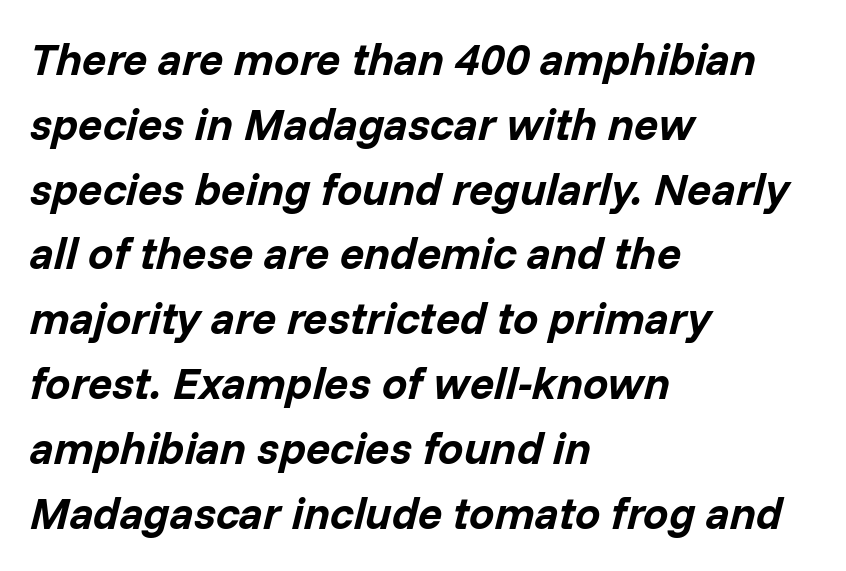
Q: Is the text bold? A: Yes.
Q: Is the text italic (slanted)? A: Yes, it leans right by about 14 degrees.
Q: Is the text underlined? A: No.
Q: How is the paragraph aligned? A: Left-aligned.
Q: Is the spacing between letters normal or unusually wide? A: Normal.
Q: Is the spacing between lines tight, normal or loose? A: Normal.
Q: Width (condensed, normal, or wide)? A: Normal.
Q: Stroke contrast? A: Low.
Q: x-height? A: Medium.
Q: Monospaced? A: No.
